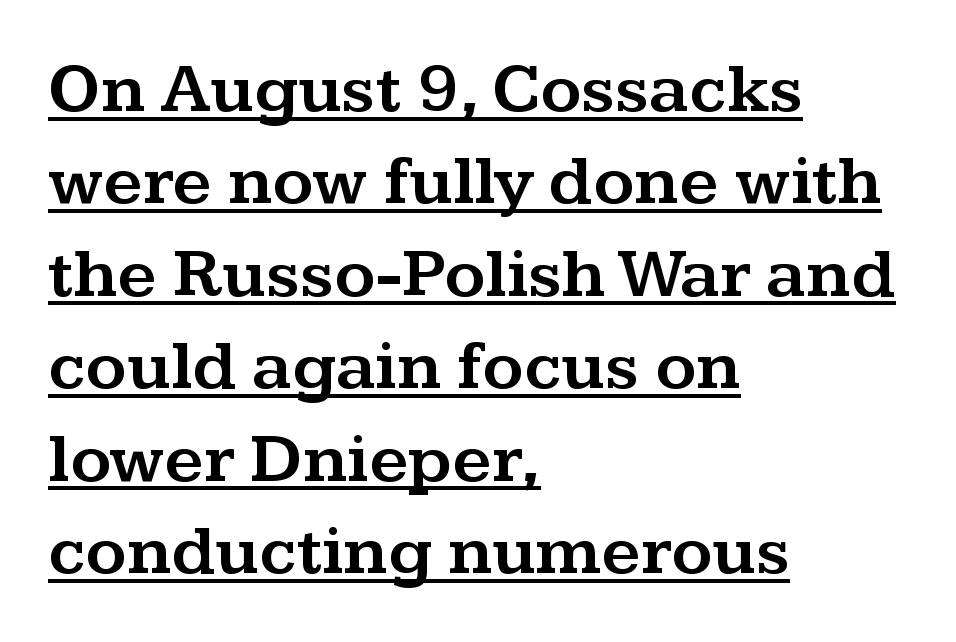
The passage shown has conventional tracking throughout. Students, observe the line beneath the letters — that is underlining. The type family on display is of the serif kind. Caption: multi-line text, flush left, ragged right. It's the straight-up-and-down kind of type. Spacing verdict: proportional, widths tailored to each character.
